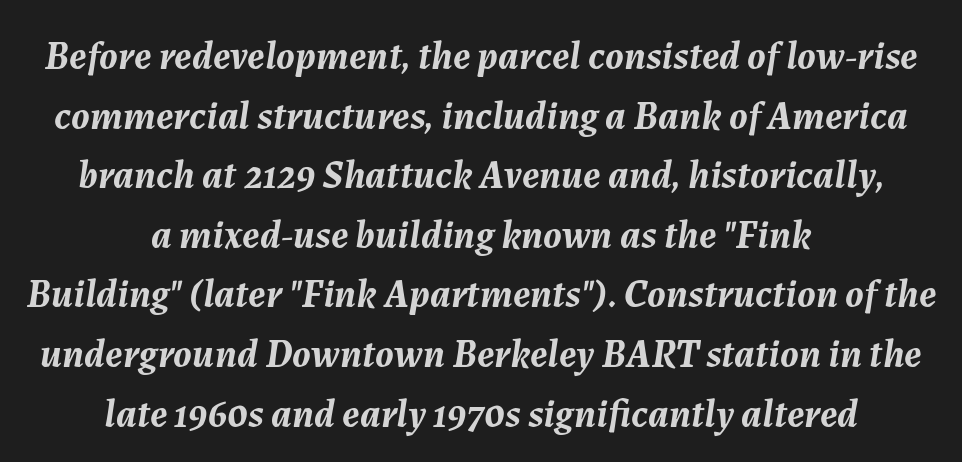
Q: Is the text bold? A: Yes.
Q: Is the text italic (slanted)? A: Yes, it leans right by about 7 degrees.
Q: Is the text underlined? A: No.
Q: How is the paragraph aligned? A: Centered.
Q: Is the spacing between letters normal or unusually wide? A: Normal.
Q: Is the spacing between lines tight, normal or loose? A: Normal.
Q: Width (condensed, normal, or wide)? A: Normal.
Q: Stroke contrast? A: Medium.
Q: x-height? A: Medium.
Q: Monospaced? A: No.
